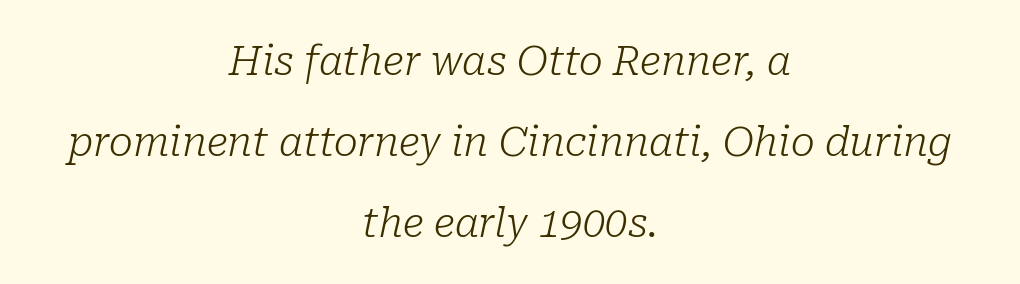
Q: Is the text bold? A: No.
Q: Is the text italic (slanted)? A: Yes, it leans right by about 10 degrees.
Q: Is the typeface a serif or a sans-serif typeface? A: Serif.
Q: Is the text underlined? A: No.
Q: How is the paragraph aligned? A: Centered.
Q: Is the spacing between letters normal or unusually wide? A: Normal.
Q: Is the spacing between lines tight, normal or loose? A: Loose.
Q: Width (condensed, normal, or wide)? A: Normal.
Q: Stroke contrast? A: Low.
Q: x-height? A: Medium.
Q: Monospaced? A: No.
